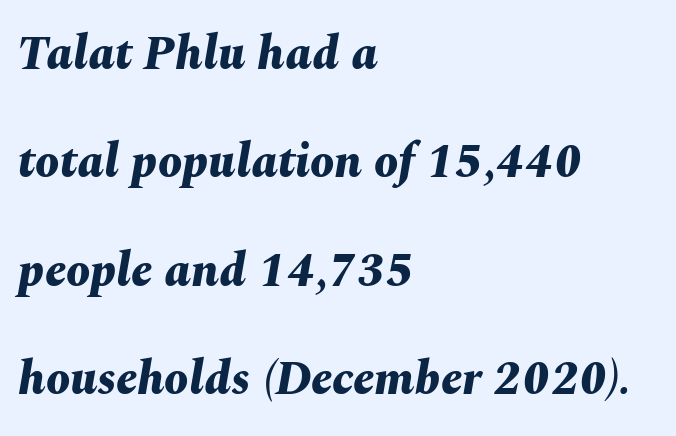
{"italic": "yes", "lean": "right", "slant_degrees": 10, "bold": "yes", "weight": "bold", "width": "normal", "stroke_contrast": "medium", "x_height": "medium", "monospaced": "no", "underline": "no", "align": "left", "line_spacing": "loose", "line_spacing_ratio": 2.26, "letter_spacing": "normal", "letter_spacing_em": 0.0, "glyph_px": 48}
